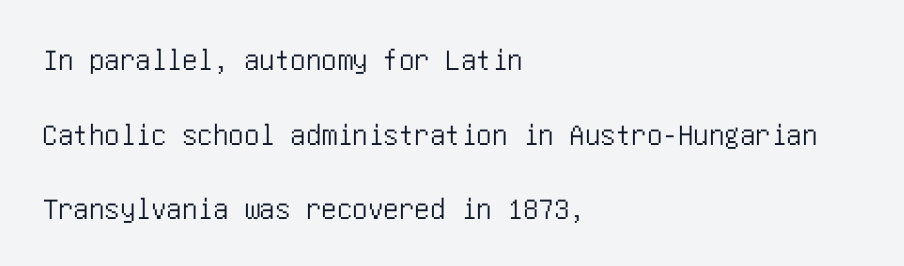
Glyph-to-glyph distance matches everyday printed text. The area under the type is left untouched. This is sans-serif lettering, the kind often seen on screens and signage. A roman cut, with each character standing at attention. Successive baselines arrive slowly, with a big drop between each.
